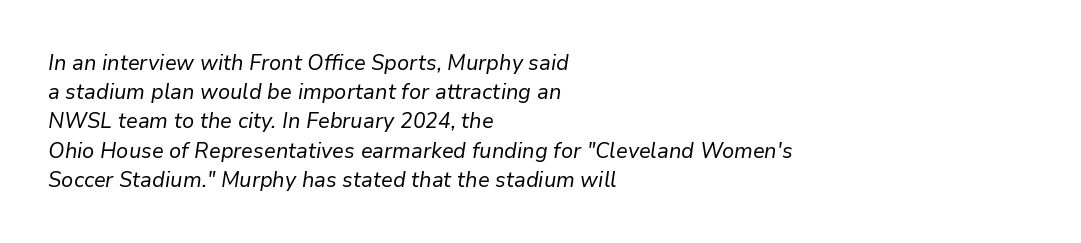
The image shows 21 px text type, italic (leaning right); set left-aligned, normal line spacing (1.39x), normal letter spacing, not underlined.
